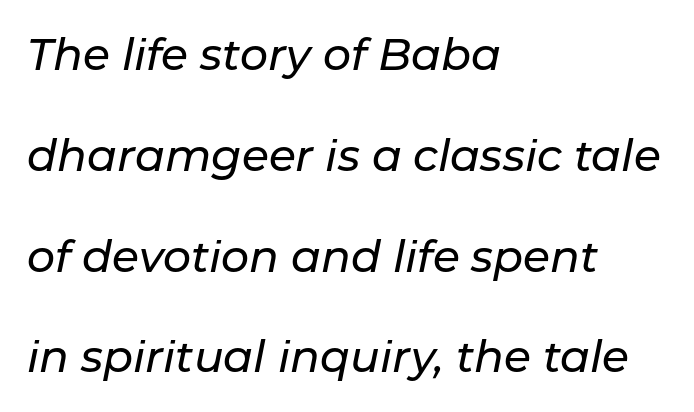
The words here are not underlined. An italicized treatment has been applied to the whole sample. Proportional: the letters do not fall into vertical columns. Glyph-to-glyph distance matches everyday printed text. Short and long lines alike share a common starting point at left. Baseline-to-baseline distance is far greater than the letter height.
